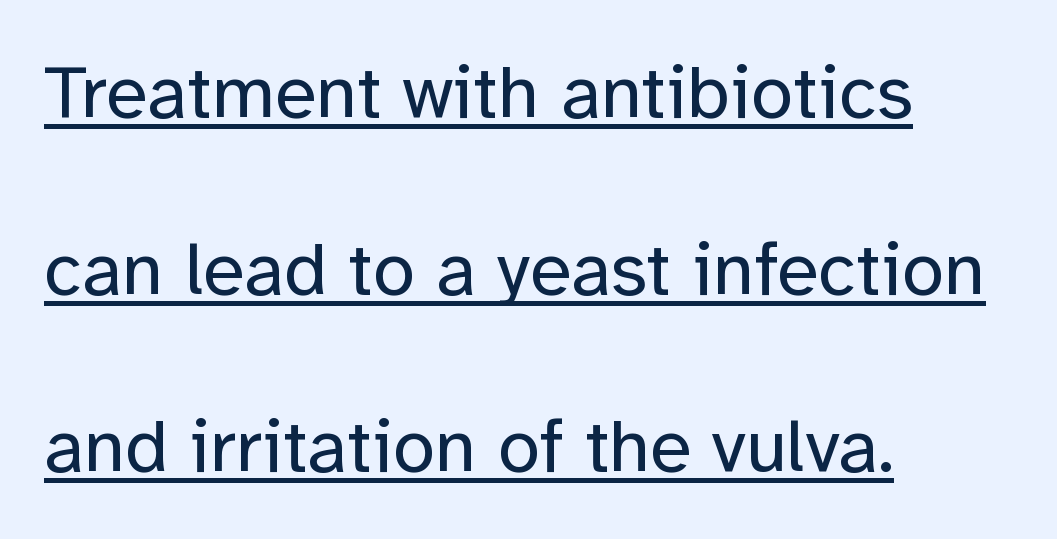
When letters stand straight like this, we call the style roman or upright. Here the designer chose a conventional face with non-uniform glyph widths. A baseline rule has been typeset under these characters. The lines are quadded left. The face used here is a sans, in the tradition of grotesques and geometrics. Line spacing here is loose.
